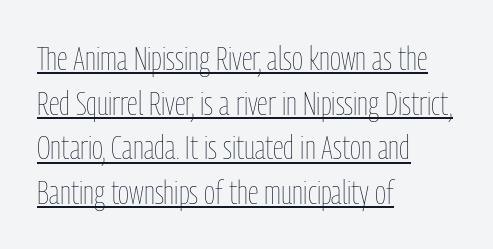
Q: Is the text bold? A: No.
Q: Is the text italic (slanted)? A: No, it is upright.
Q: Is the text underlined? A: Yes.
Q: How is the paragraph aligned? A: Left-aligned.
Q: Is the spacing between letters normal or unusually wide? A: Normal.
Q: Is the spacing between lines tight, normal or loose? A: Normal.
Q: Width (condensed, normal, or wide)? A: Condensed.
Q: Stroke contrast? A: Low.
Q: x-height? A: Medium.
Q: Monospaced? A: No.
